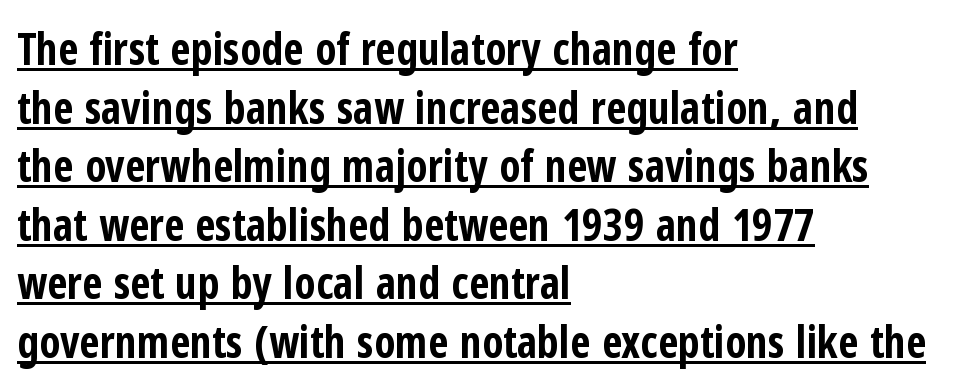
Q: Is the text bold? A: Yes.
Q: Is the text italic (slanted)? A: No, it is upright.
Q: Is the typeface a serif or a sans-serif typeface? A: Sans-serif.
Q: Is the text underlined? A: Yes.
Q: How is the paragraph aligned? A: Left-aligned.
Q: Is the spacing between letters normal or unusually wide? A: Normal.
Q: Is the spacing between lines tight, normal or loose? A: Normal.
Q: Width (condensed, normal, or wide)? A: Condensed.
Q: Stroke contrast? A: Low.
Q: x-height? A: Medium.
Q: Monospaced? A: No.
